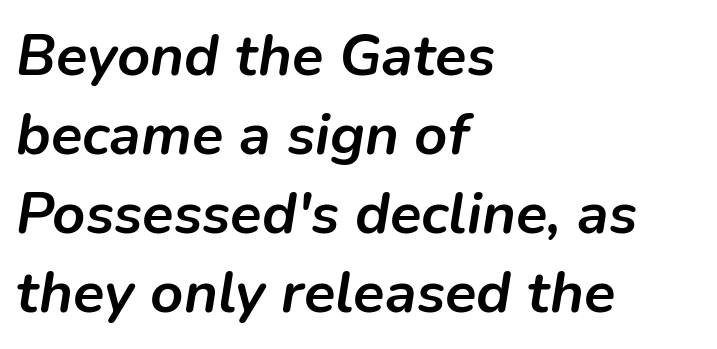
The rendering applies a slant to the glyphs. Bold? Absolutely — the strokes are thick and heavy. You could not count columns in this text — the font is proportionally spaced. Each word holds together tightly as a unit, with standard inter-letter gaps.
